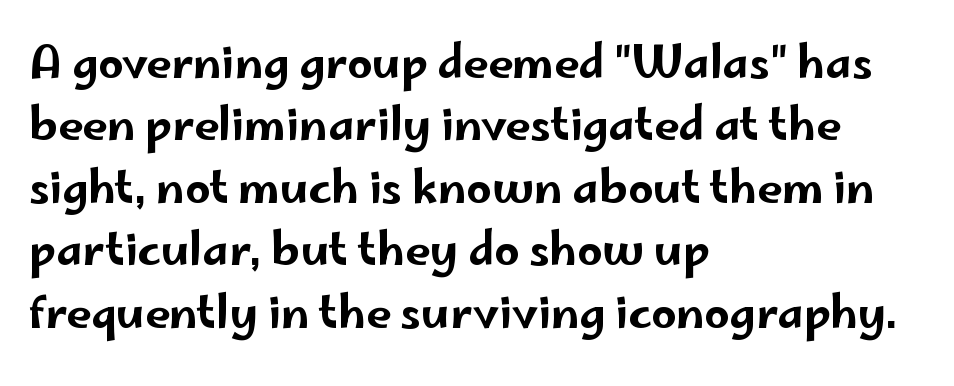
The image shows 44 px wide sans-serif type, upright; set left-aligned, normal line spacing (1.42x), normal letter spacing, not underlined; low stroke contrast and a small x-height.
